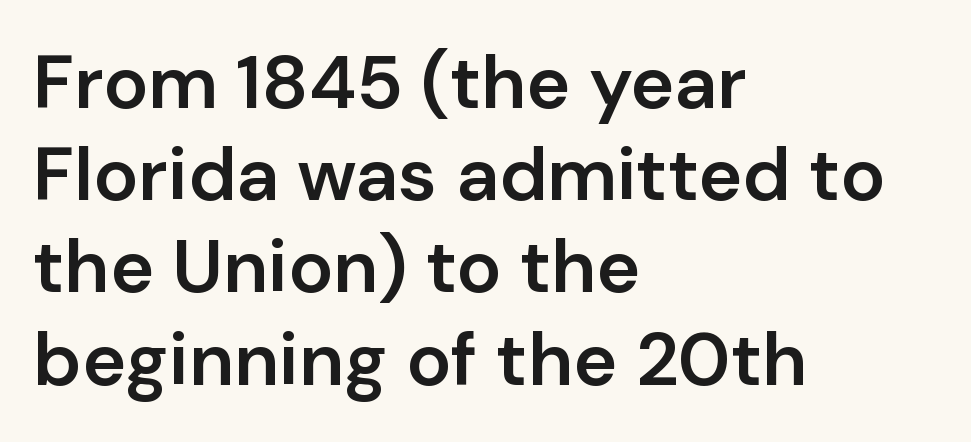
{"serif": "no", "italic": "no", "bold": "semi", "weight": "semibold", "width": "normal", "stroke_contrast": "low", "x_height": "medium", "monospaced": "no", "underline": "no", "align": "left", "line_spacing_ratio": 1.23, "letter_spacing": "normal", "letter_spacing_em": 0.0, "glyph_px": 75}
